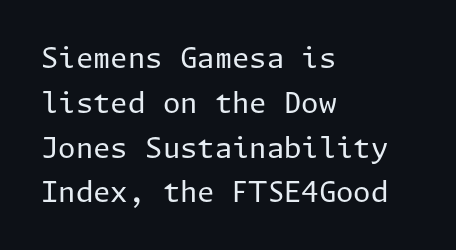
Q: Is the text bold? A: No.
Q: Is the text italic (slanted)? A: No, it is upright.
Q: Is the typeface a serif or a sans-serif typeface? A: Sans-serif.
Q: Is the text underlined? A: No.
Q: How is the paragraph aligned? A: Left-aligned.
Q: Is the spacing between letters normal or unusually wide? A: Normal.
Q: Is the spacing between lines tight, normal or loose? A: Normal.
Q: Width (condensed, normal, or wide)? A: Normal.
Q: Stroke contrast? A: Low.
Q: x-height? A: Medium.
